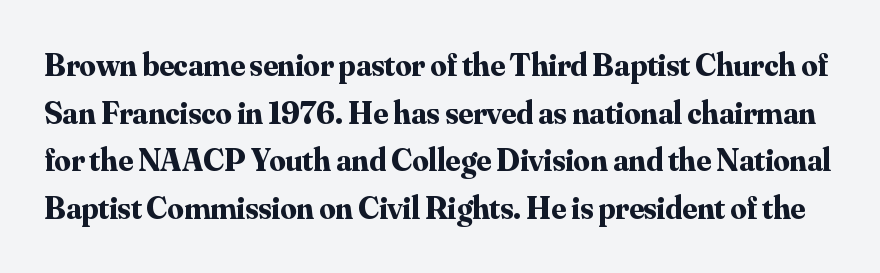
Q: Is the text bold? A: Yes.
Q: Is the text italic (slanted)? A: No, it is upright.
Q: Is the typeface a serif or a sans-serif typeface? A: Serif.
Q: Is the text underlined? A: No.
Q: Is the spacing between letters normal or unusually wide? A: Normal.
Q: Is the spacing between lines tight, normal or loose? A: Normal.
Q: Width (condensed, normal, or wide)? A: Normal.
Q: Stroke contrast? A: Medium.
Q: x-height? A: Small.
Q: Monospaced? A: No.
